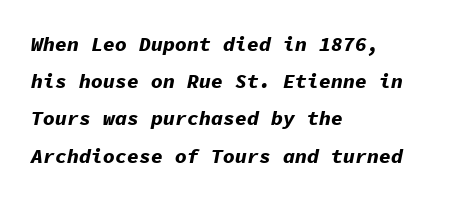
The image shows 20 px bold type, italic (leaning right); set left-aligned, line spacing 1.86x, normal letter spacing, not underlined.
